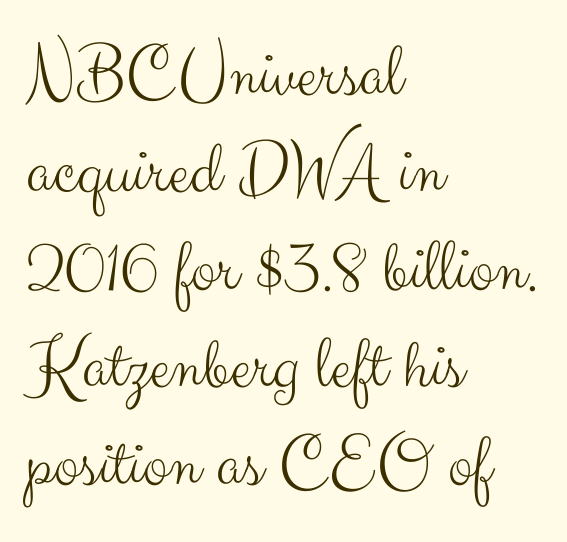
{"serif": "no", "bold": "no", "weight": "light", "width": "normal", "stroke_contrast": "medium", "x_height": "small", "monospaced": "no", "underline": "no", "align": "left", "line_spacing": "normal", "line_spacing_ratio": 1.3, "letter_spacing": "normal", "letter_spacing_em": 0.0, "glyph_px": 75}
